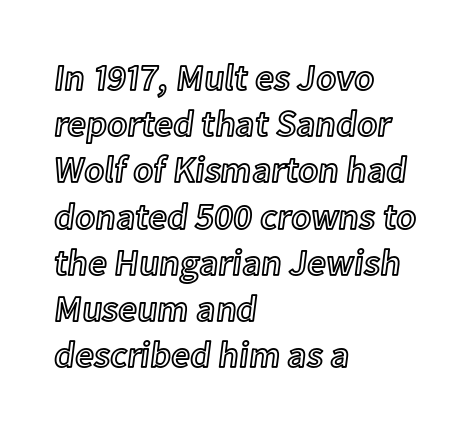
The rendering uses natural spacing where letterforms have individual widths. Reading down the column, the eye jumps a familiar distance to each next line. Short note: letters normally spaced. Anything drawn beneath the words? Only blank space. The paragraph has a hard left edge and a soft right edge.
